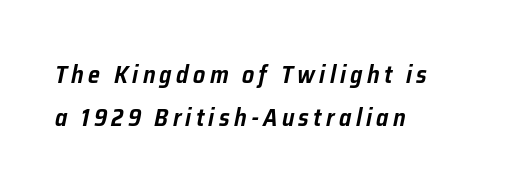
The image shows 24 px text type, italic (leaning right); set left-aligned, line spacing 1.8x, not underlined.
